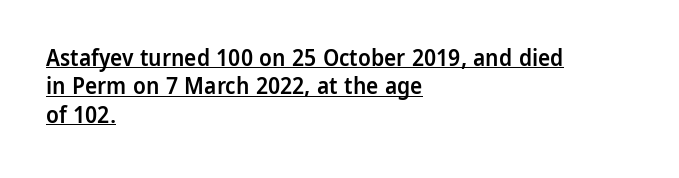
Q: Is the text bold? A: Semi-bold.
Q: Is the text italic (slanted)? A: No, it is upright.
Q: Is the text underlined? A: Yes.
Q: How is the paragraph aligned? A: Left-aligned.
Q: Is the spacing between letters normal or unusually wide? A: Normal.
